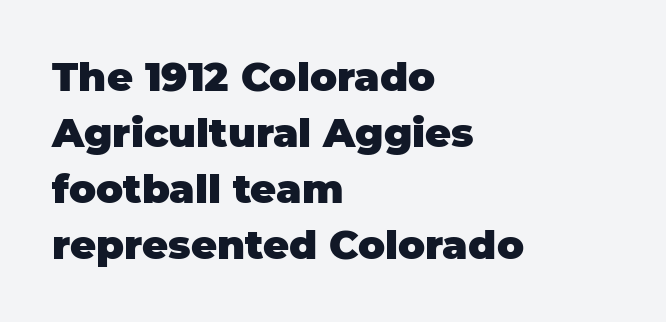
The image shows 40 px heavy sans-serif type, upright; set left-aligned, normal line spacing (1.4x), normal letter spacing, not underlined; low stroke contrast and a large x-height.
